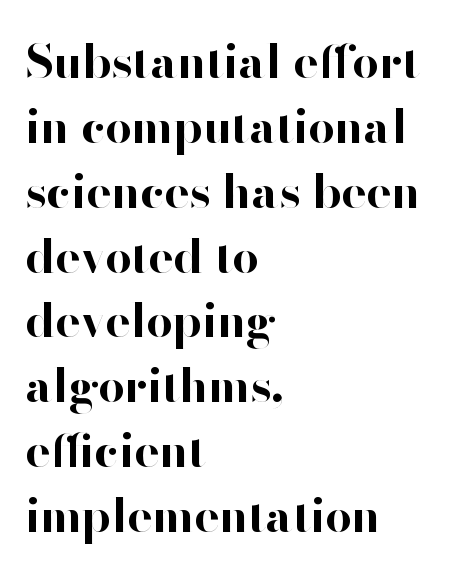
The image shows 47 px bold sans-serif type, upright; set left-aligned, normal line spacing (1.38x), normal letter spacing, not underlined; high stroke contrast and a small x-height.
